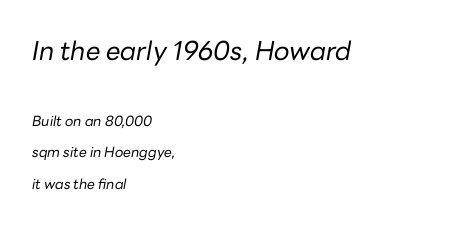
{"italic": "yes", "lean": "right", "slant_degrees": 10, "bold": "no", "underline": "no", "align": "left", "line_spacing": "loose", "line_spacing_ratio": 2.24, "letter_spacing": "normal", "letter_spacing_em": 0.0, "larger_block": "first", "size_ratio": 1.86, "glyph_px": 26}
